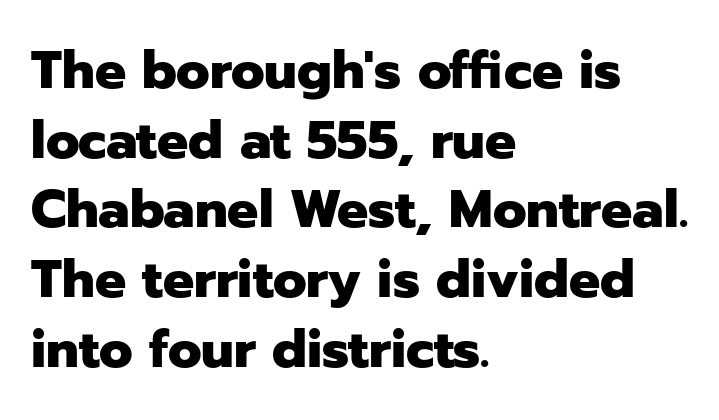
{"serif": "no", "italic": "no", "bold": "yes", "weight": "heavy", "width": "normal", "stroke_contrast": "low", "x_height": "medium", "monospaced": "no", "underline": "no", "align": "left", "line_spacing": "normal", "line_spacing_ratio": 1.34, "letter_spacing": "normal", "letter_spacing_em": 0.0, "glyph_px": 52}
